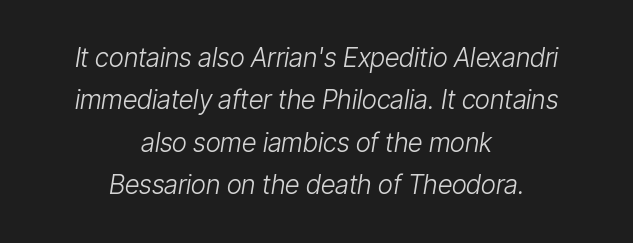
The image shows 26 px text type, italic (leaning right); set centered, normal line spacing (1.63x), normal letter spacing, not underlined.
